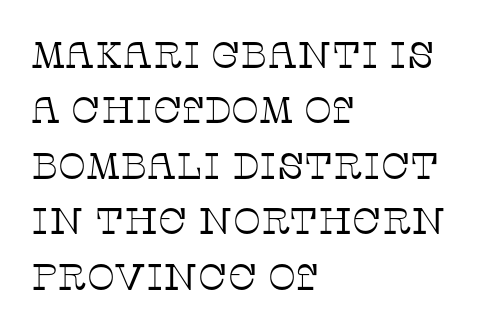
Nobody drew a line under any word here. The tracking reads as untouched default to a designer's eye. A serif font was chosen for this passage. Compared with a centered layout, this one pins lines to the left instead.
